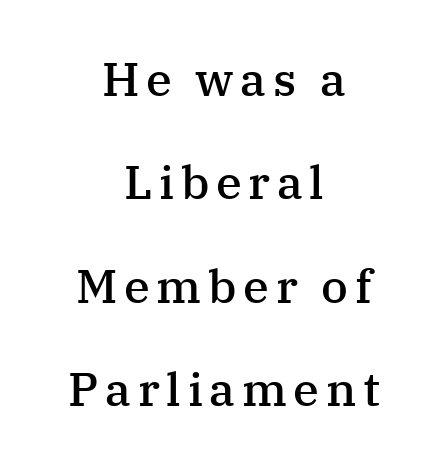
Q: Is the text bold? A: Semi-bold.
Q: Is the text italic (slanted)? A: No, it is upright.
Q: Is the typeface a serif or a sans-serif typeface? A: Serif.
Q: Is the text underlined? A: No.
Q: How is the paragraph aligned? A: Centered.
Q: Is the spacing between lines tight, normal or loose? A: Loose.
Q: Width (condensed, normal, or wide)? A: Normal.
Q: Stroke contrast? A: Medium.
Q: x-height? A: Medium.
Q: Monospaced? A: No.
